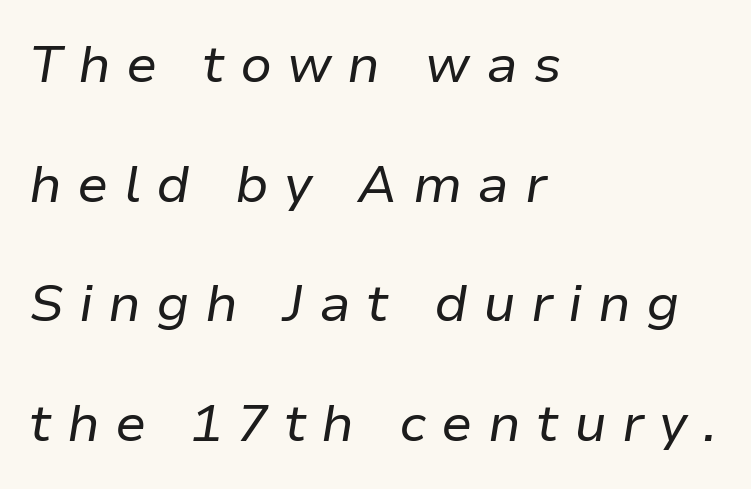
The letters look calm and open, with moderate or lighter stems. Italic? Definitely — the glyphs are oblique. Is the letter spacing exaggerated? Yes — the characters are pushed far apart. Looks like regular typesetting: each glyph gets only the width it needs. The paragraph shown leans on its left margin.
